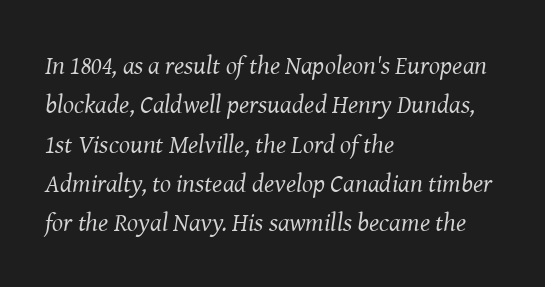
The image shows 26 px text type, italic (leaning right); set left-aligned, normal line spacing (1.51x), normal letter spacing, not underlined.
